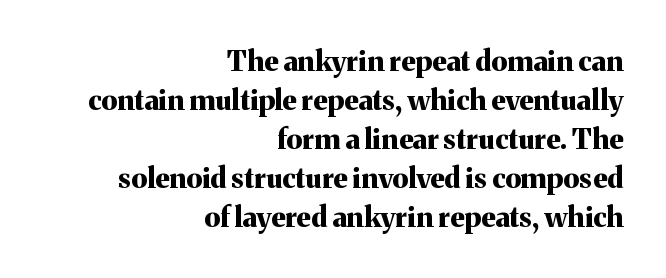
{"serif": "yes", "italic": "no", "bold": "yes", "weight": "bold", "width": "normal", "stroke_contrast": "medium", "x_height": "medium", "monospaced": "no", "underline": "no", "align": "right", "line_spacing": "normal", "line_spacing_ratio": 1.39, "letter_spacing": "normal", "letter_spacing_em": 0.0, "glyph_px": 28}
